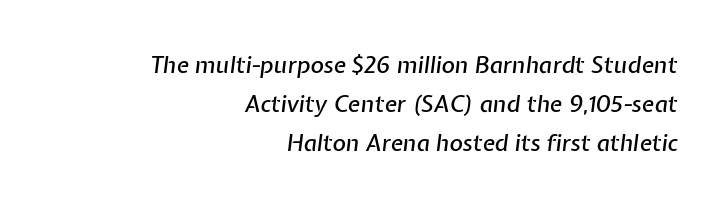
A bare baseline throughout the passage. The paragraph has a hard right edge and a soft left edge. Observe the lean: these are italic letterforms. Each word holds together tightly as a unit, with standard inter-letter gaps.
